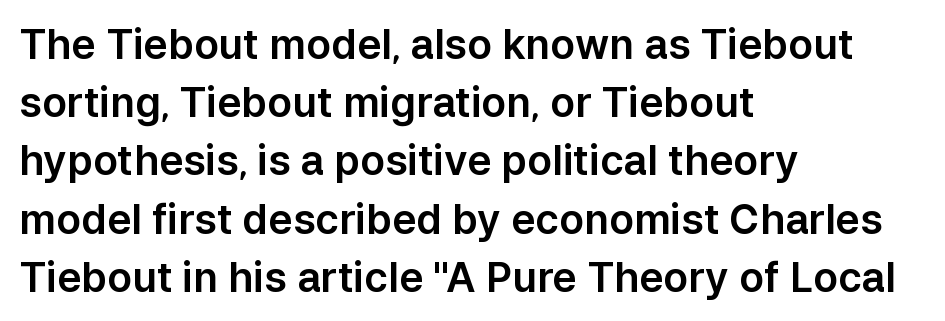
{"serif": "no", "italic": "no", "width": "normal", "stroke_contrast": "low", "x_height": "medium", "monospaced": "no", "underline": "no", "align": "left", "line_spacing": "normal", "line_spacing_ratio": 1.42, "letter_spacing": "normal", "letter_spacing_em": 0.0, "glyph_px": 41}
